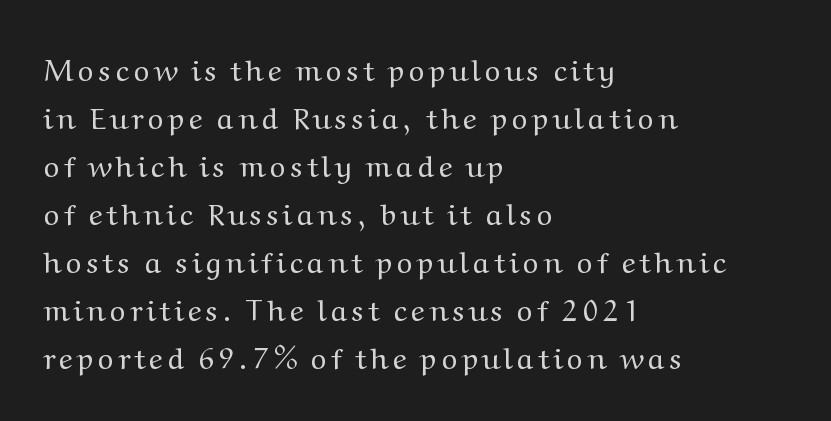
Q: Is the text bold? A: No.
Q: Is the text italic (slanted)? A: No, it is upright.
Q: Is the typeface a serif or a sans-serif typeface? A: Serif.
Q: Is the text underlined? A: No.
Q: How is the paragraph aligned? A: Left-aligned.
Q: Is the spacing between lines tight, normal or loose? A: Normal.
Q: Width (condensed, normal, or wide)? A: Normal.
Q: Stroke contrast? A: Medium.
Q: x-height? A: Medium.
Q: Monospaced? A: No.
